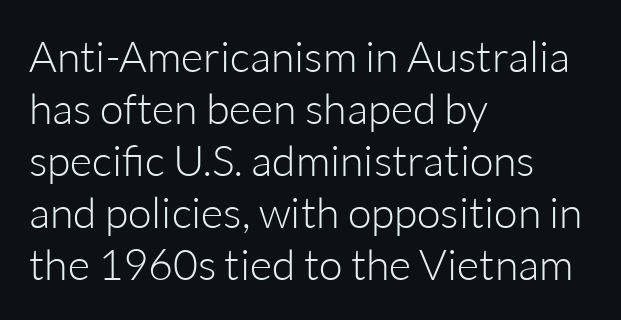
A typesetter would label this face a sans. Does extra space separate the letters? No, they use regular spacing. Casual observation: everything's shoved over to the left. Honestly, there is no underline to notice here at all.
